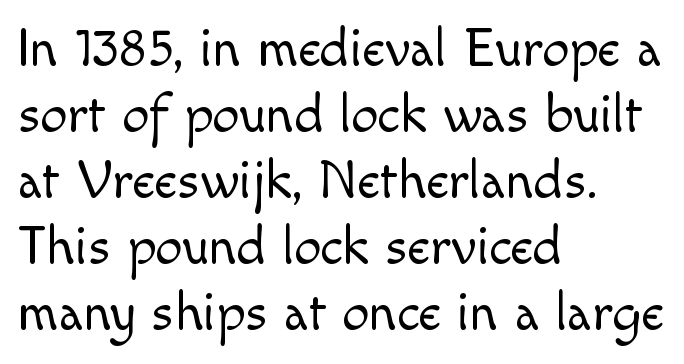
The image shows 54 px light sans-serif type, upright; set left-aligned, line spacing 1.22x, normal letter spacing, not underlined; a small x-height.
